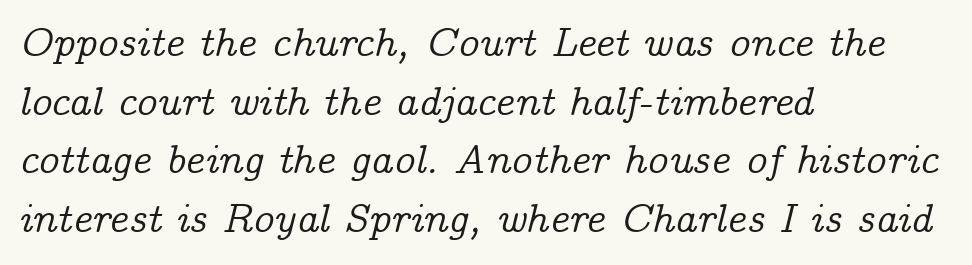
The image shows 41 px serif type, italic (leaning right); set left-aligned, normal line spacing (1.43x), normal letter spacing, not underlined; low stroke contrast and a medium x-height.
